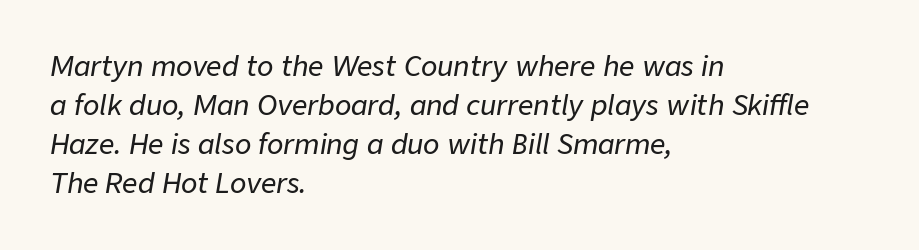
Each row of text sits above clean, open space. Vertical spacing — default. The paragraph has a hard left edge and a soft right edge. Emphasis-style slanted type is in use. Nobody touched the tracking dial on this one.
